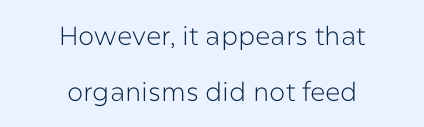
The image shows 26 px text type, upright; set centered, loose line spacing (2.15x), normal letter spacing, not underlined.
